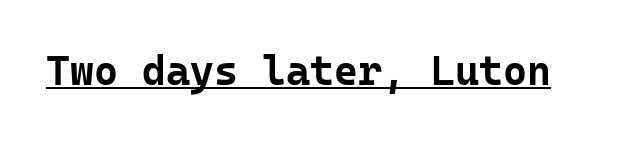
Q: Is the text bold? A: Yes.
Q: Is the text italic (slanted)? A: No, it is upright.
Q: Is the typeface a serif or a sans-serif typeface? A: Sans-serif.
Q: Is the text underlined? A: Yes.
Q: Is the spacing between letters normal or unusually wide? A: Normal.
Q: Width (condensed, normal, or wide)? A: Normal.
Q: Stroke contrast? A: Low.
Q: x-height? A: Medium.
Q: Monospaced? A: Yes.
